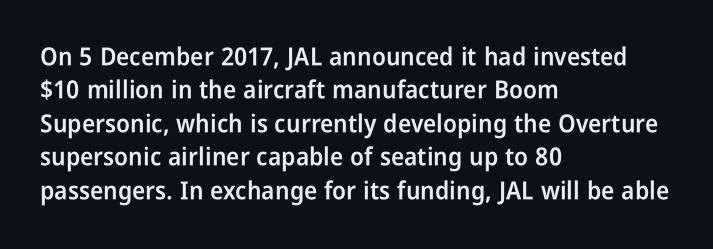
The glyphs have the mass of a demibold cut, below bold. The line-height multiplier appears to be the usual default. Any mark beneath the type? The region is blank. Layout note: lines flush left. Quick note: not italic, upright. The type is set solid horizontally, with unmodified tracking.
